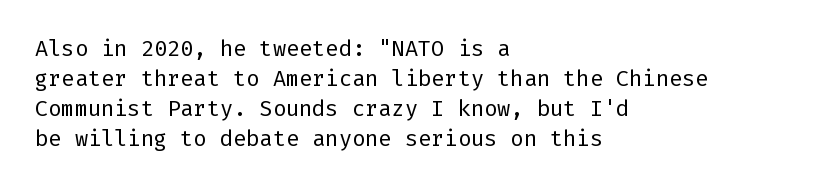
{"italic": "no", "bold": "no", "underline": "no", "align": "left", "line_spacing": "normal", "line_spacing_ratio": 1.37, "letter_spacing": "normal", "letter_spacing_em": 0.0, "glyph_px": 22}
